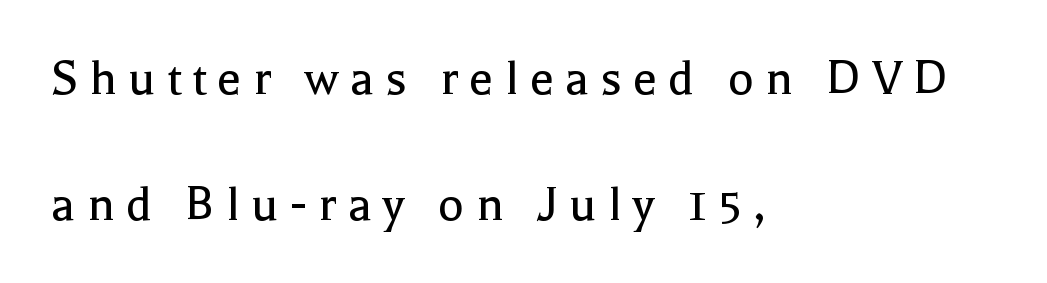
{"serif": "yes", "italic": "no", "bold": "no", "weight": "regular", "width": "normal", "x_height": "medium", "monospaced": "no", "underline": "no", "align": "left", "line_spacing": "loose", "line_spacing_ratio": 2.33, "letter_spacing": "wide", "letter_spacing_em": 0.21, "glyph_px": 54}
